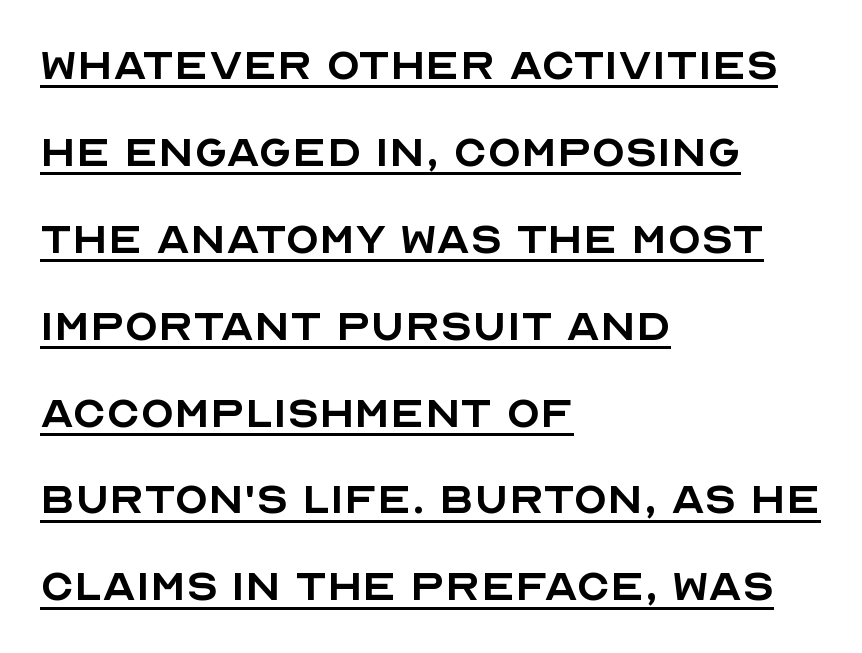
The image shows 55 px regular-weight sans-serif type, upright; set left-aligned, normal line spacing (1.58x), normal letter spacing, underlined; a large x-height.
